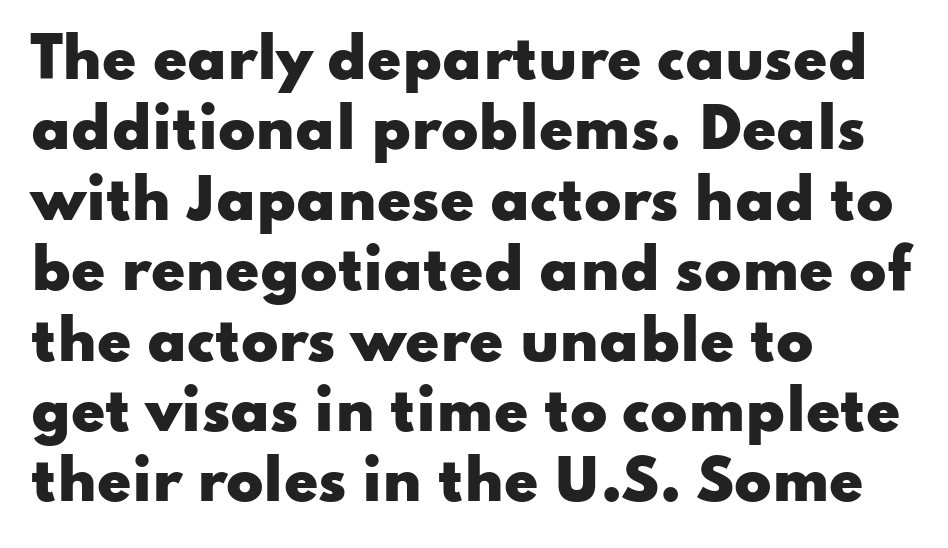
Q: Is the text bold? A: Yes.
Q: Is the text italic (slanted)? A: No, it is upright.
Q: Is the typeface a serif or a sans-serif typeface? A: Sans-serif.
Q: Is the text underlined? A: No.
Q: How is the paragraph aligned? A: Left-aligned.
Q: Is the spacing between letters normal or unusually wide? A: Normal.
Q: Is the spacing between lines tight, normal or loose? A: Normal.
Q: Width (condensed, normal, or wide)? A: Wide.
Q: Stroke contrast? A: Low.
Q: x-height? A: Small.
Q: Monospaced? A: No.
